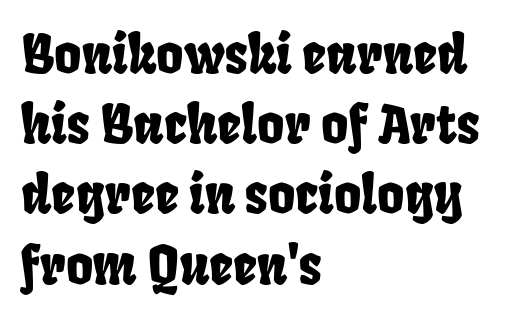
The font family rendered here belongs to the sans-serif group. Nobody drew a line under any word here. Do the characters align in a grid? No, the font is proportional. Glyph-to-glyph distance matches everyday printed text. Is there much room between lines? A standard amount, neither cramped nor airy.
